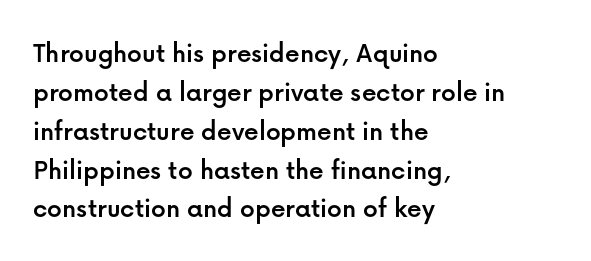
The letters stand upright; this is a roman face. Between one letter and the next there's only the usual sliver of space. Each row of text sits above clean, open space. The glyphs in this specimen are sans serif. The block of text has a typical density, with ordinary space between rows. This sample has the flowing, uneven cadence of proportional lettering.
